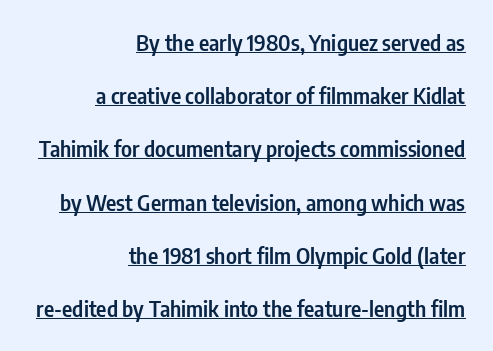
Q: Is the text bold? A: Semi-bold.
Q: Is the text italic (slanted)? A: No, it is upright.
Q: Is the text underlined? A: Yes.
Q: How is the paragraph aligned? A: Right-aligned.
Q: Is the spacing between letters normal or unusually wide? A: Normal.
Q: Is the spacing between lines tight, normal or loose? A: Loose.
